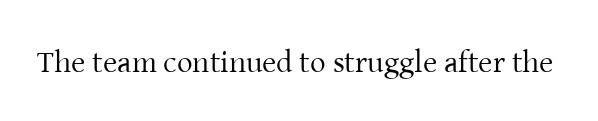
The image shows 31 px regular-weight serif type, upright; set normal letter spacing, not underlined; low stroke contrast and a medium x-height.
